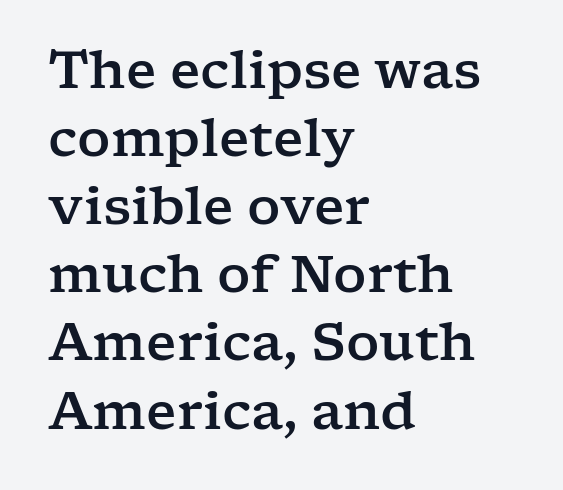
{"serif": "yes", "italic": "no", "width": "wide", "stroke_contrast": "low", "x_height": "medium", "monospaced": "no", "underline": "no", "align": "left", "line_spacing": "normal", "line_spacing_ratio": 1.31, "letter_spacing": "normal", "letter_spacing_em": 0.0, "glyph_px": 52}
